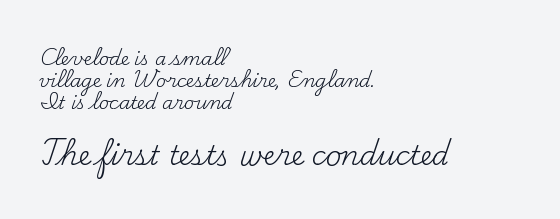
{"bold": "no", "underline": "no", "align": "left", "line_spacing_ratio": 1.22, "letter_spacing": "normal", "letter_spacing_em": 0.0, "larger_block": "second", "size_ratio": 1.5, "glyph_px": 27}
